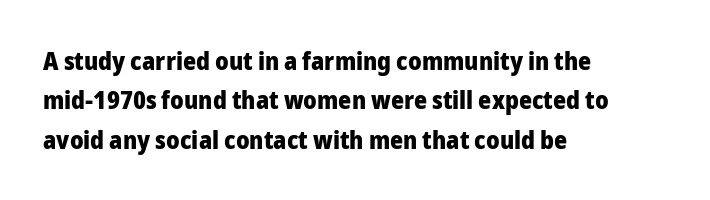
The image shows 25 px bold type, upright; set left-aligned, normal line spacing (1.58x), normal letter spacing, not underlined.
